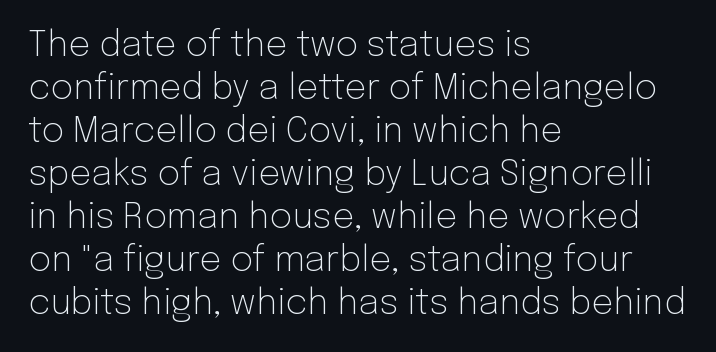
Q: Is the text bold? A: No.
Q: Is the text italic (slanted)? A: No, it is upright.
Q: Is the typeface a serif or a sans-serif typeface? A: Sans-serif.
Q: Is the text underlined? A: No.
Q: How is the paragraph aligned? A: Left-aligned.
Q: Is the spacing between letters normal or unusually wide? A: Normal.
Q: Width (condensed, normal, or wide)? A: Normal.
Q: Stroke contrast? A: Low.
Q: x-height? A: Medium.
Q: Monospaced? A: No.
